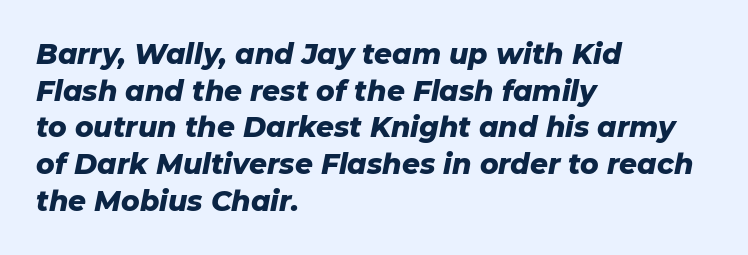
Q: Is the text bold? A: Yes.
Q: Is the text italic (slanted)? A: Yes, it leans right by about 11 degrees.
Q: Is the text underlined? A: No.
Q: How is the paragraph aligned? A: Left-aligned.
Q: Is the spacing between letters normal or unusually wide? A: Normal.
Q: Is the spacing between lines tight, normal or loose? A: Normal.
Q: Width (condensed, normal, or wide)? A: Normal.
Q: Stroke contrast? A: Low.
Q: x-height? A: Medium.
Q: Monospaced? A: No.
